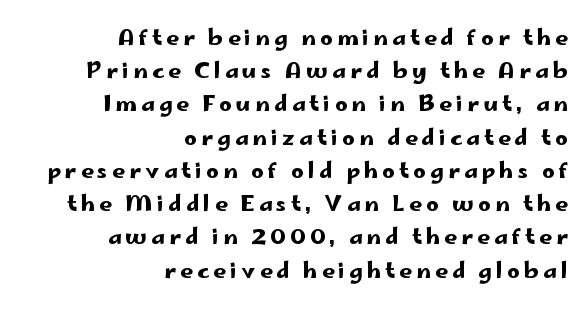
Q: Is the text italic (slanted)? A: No, it is upright.
Q: Is the text underlined? A: No.
Q: How is the paragraph aligned? A: Right-aligned.
Q: Is the spacing between lines tight, normal or loose? A: Normal.
